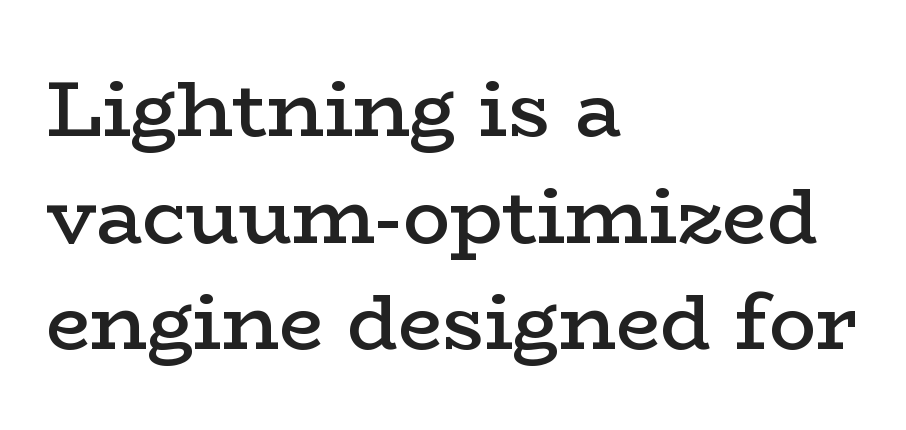
{"serif": "yes", "italic": "no", "bold": "semi", "weight": "semibold", "width": "wide", "stroke_contrast": "low", "x_height": "medium", "monospaced": "no", "underline": "no", "align": "left", "line_spacing": "normal", "line_spacing_ratio": 1.35, "letter_spacing": "normal", "letter_spacing_em": 0.0, "glyph_px": 79}
